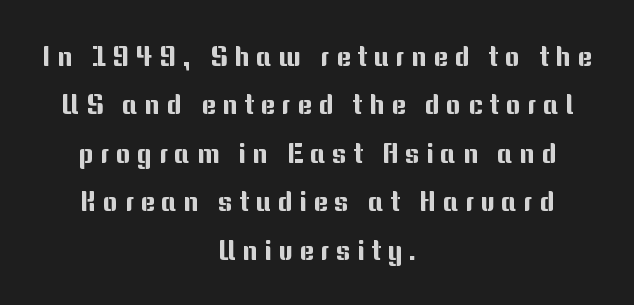
{"serif": "no", "italic": "no", "width": "normal", "stroke_contrast": "medium", "x_height": "medium", "monospaced": "no", "underline": "no", "align": "center", "line_spacing_ratio": 1.73, "letter_spacing": "wide", "letter_spacing_em": 0.24, "glyph_px": 28}
